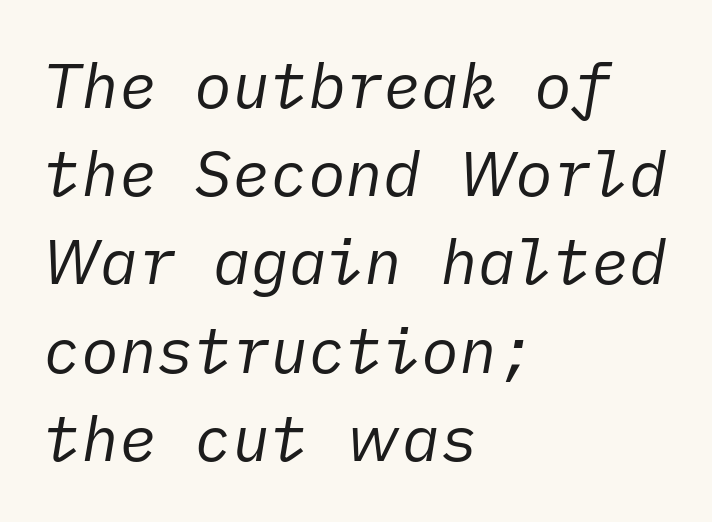
Every row of glyphs begins at an identical x-position on the left. Nobody touched the tracking dial on this one. Beneath every word, the page is bare. Baseline-to-baseline distance is the conventional proportion of letter height. Characters are canted at an angle relative to the baseline's perpendicular.
